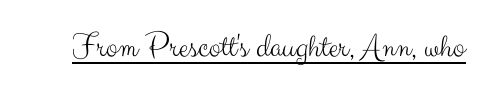
Q: Is the text bold? A: No.
Q: Is the text italic (slanted)? A: Yes.
Q: Is the typeface a serif or a sans-serif typeface? A: Sans-serif.
Q: Is the text underlined? A: Yes.
Q: Is the spacing between letters normal or unusually wide? A: Normal.
Q: Width (condensed, normal, or wide)? A: Normal.
Q: Stroke contrast? A: Medium.
Q: x-height? A: Small.
Q: Monospaced? A: No.
